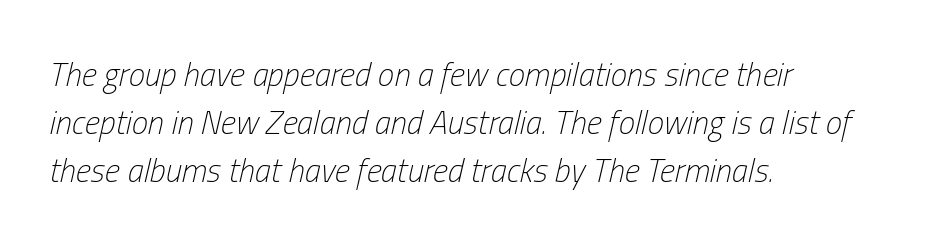
Q: Is the text bold? A: No.
Q: Is the text italic (slanted)? A: Yes, it leans right by about 13 degrees.
Q: Is the text underlined? A: No.
Q: How is the paragraph aligned? A: Left-aligned.
Q: Is the spacing between letters normal or unusually wide? A: Normal.
Q: Is the spacing between lines tight, normal or loose? A: Normal.
Q: Width (condensed, normal, or wide)? A: Condensed.
Q: Stroke contrast? A: Low.
Q: x-height? A: Medium.
Q: Monospaced? A: No.
